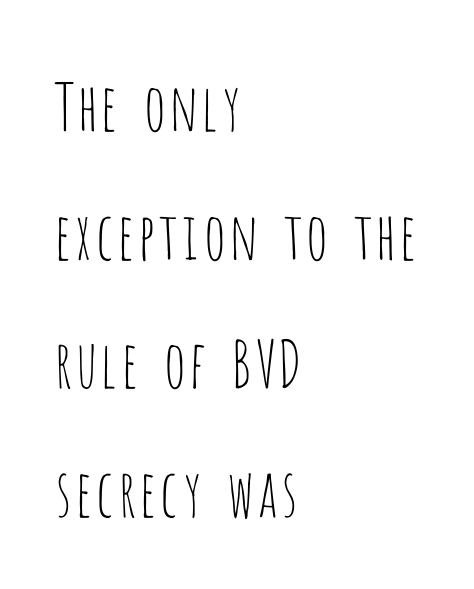
This rendering features lettering with no underline. Unbolded letterforms with no extra heft. Note the varied advance widths — an 'i' is clearly narrower than an 'm'. Tracking value appears to be zero — textbook default spacing. Caption: multi-line text, flush left, ragged right.
